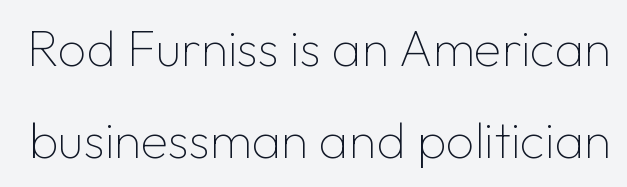
Designer's note — italics off, roman on. The characters display no serif detailing; their extremities are plain. Type without underlining. Is this a fixed-width face? No — the glyphs have proportional, varying widths. These glyphs show unthickened strokes, regular width or finer.
